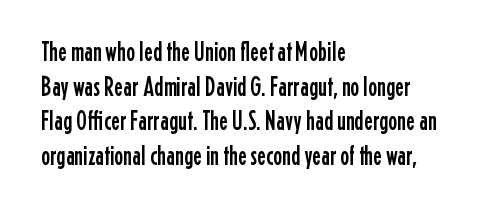
The image shows 27 px text type, upright; set left-aligned, normal line spacing (1.28x), normal letter spacing, not underlined.
